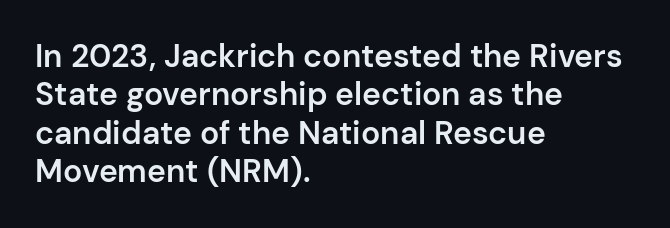
{"serif": "no", "italic": "no", "bold": "semi", "weight": "semibold", "width": "normal", "stroke_contrast": "low", "x_height": "medium", "monospaced": "no", "underline": "no", "align": "left", "line_spacing_ratio": 1.2, "letter_spacing": "normal", "letter_spacing_em": 0.0, "glyph_px": 32}
